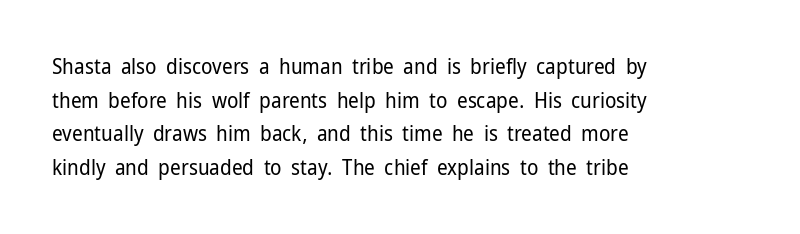
Q: Is the text bold? A: No.
Q: Is the text italic (slanted)? A: No, it is upright.
Q: Is the text underlined? A: No.
Q: How is the paragraph aligned? A: Left-aligned.
Q: Is the spacing between letters normal or unusually wide? A: Normal.
Q: Is the spacing between lines tight, normal or loose? A: Normal.
